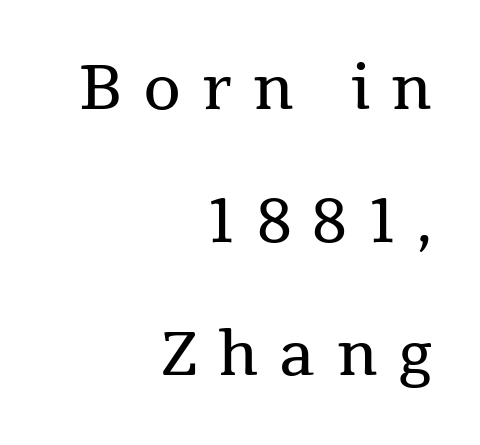
Reading down the block, your eye finds every line finishing at a fixed right position. Unlike italic type, these characters show no tilt at all. You could only call the tracking loose — the letters float apart. The block of text is sparse from top to bottom, with ample space between rows. Type style note: has serifs. The glyphs are unaccompanied by any horizontal stroke below them.
